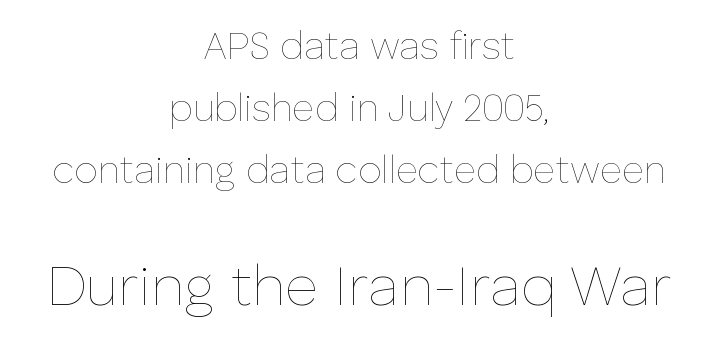
Every stem runs plumb, perpendicular to the baseline. Underlining? Definitely not there. Of the two passages, the one underneath uses the larger point size. Is the stroke heavy? The answer is a plain regular-or-lighter. A typesetter would call this proportional, since set widths differ per character.
